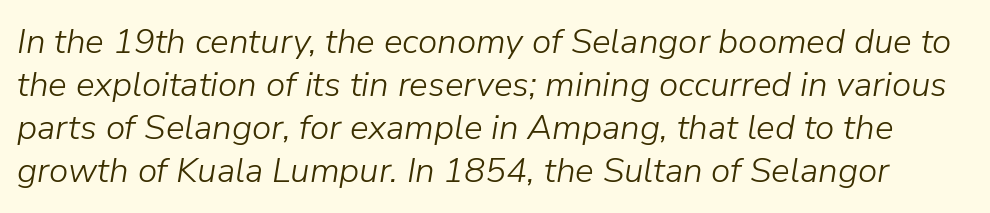
Q: Is the text bold? A: No.
Q: Is the text italic (slanted)? A: Yes, it leans right by about 9 degrees.
Q: Is the text underlined? A: No.
Q: Is the spacing between letters normal or unusually wide? A: Normal.
Q: Width (condensed, normal, or wide)? A: Normal.
Q: Stroke contrast? A: Low.
Q: x-height? A: Medium.
Q: Monospaced? A: No.
